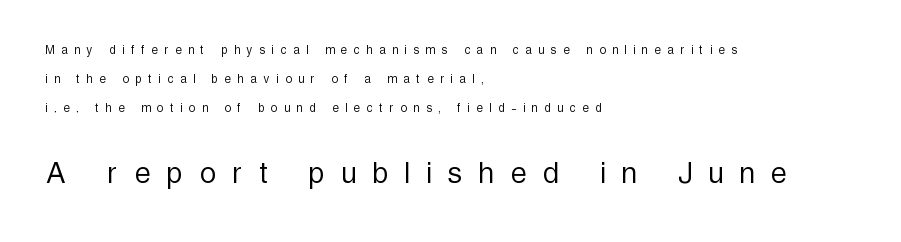
Q: Is the text bold? A: No.
Q: Is the text italic (slanted)? A: No, it is upright.
Q: Is the typeface a serif or a sans-serif typeface? A: Sans-serif.
Q: Is the text underlined? A: No.
Q: How is the paragraph aligned? A: Left-aligned.
Q: Is the spacing between letters normal or unusually wide? A: Unusually wide.
Q: Is the spacing between lines tight, normal or loose? A: Loose.
Q: Which block of text is set in a larger size, the first (top) or the second (bottom)? A: The second (bottom) one.
Q: Width (condensed, normal, or wide)? A: Condensed.
Q: x-height? A: Medium.
Q: Monospaced? A: No.
